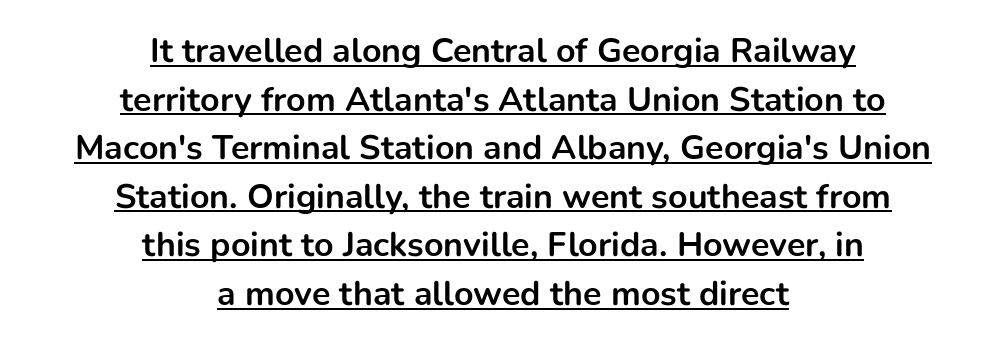
The image shows 34 px bold sans-serif type, upright; set centered, normal line spacing (1.43x), normal letter spacing, underlined; low stroke contrast and a medium x-height.
